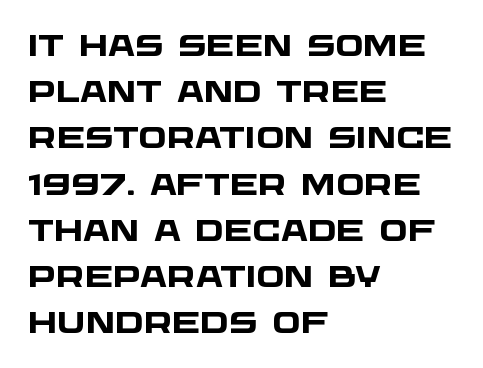
The image shows 30 px heavy, wide sans-serif type; set left-aligned, normal line spacing (1.54x), normal letter spacing, not underlined; low stroke contrast and a large x-height.
